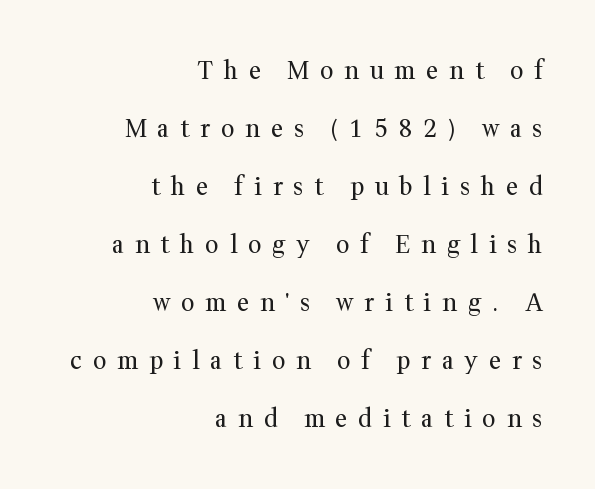
{"italic": "no", "bold": "no", "underline": "no", "align": "right", "line_spacing": "loose", "line_spacing_ratio": 2.42, "letter_spacing": "wide", "letter_spacing_em": 0.44, "glyph_px": 24}
